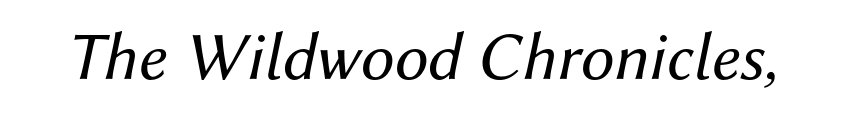
The image shows 68 px regular-weight type, italic (leaning right); set normal letter spacing, not underlined; medium stroke contrast and a medium x-height.
